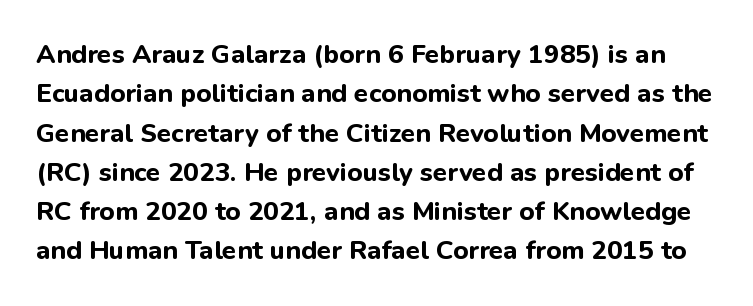
If you measured baseline to baseline, you'd find a middling distance. You can tell it's not italic because the verticals are truly vertical. Words appear dense and cohesive because spacing is normal. Plain, unruled lines of type. These words are printed bold, with thick strokes throughout.
